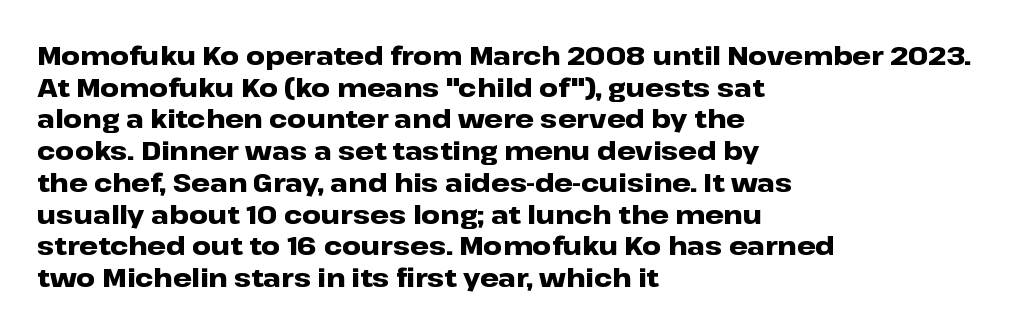
I'd describe the lettering as bold — thick and assertive. Words appear dense and cohesive because spacing is normal. Reading down the block, your eye returns to a fixed left position each line. The lettering holds an erect, upright posture throughout. Descender tails drop into unmarked territory.
